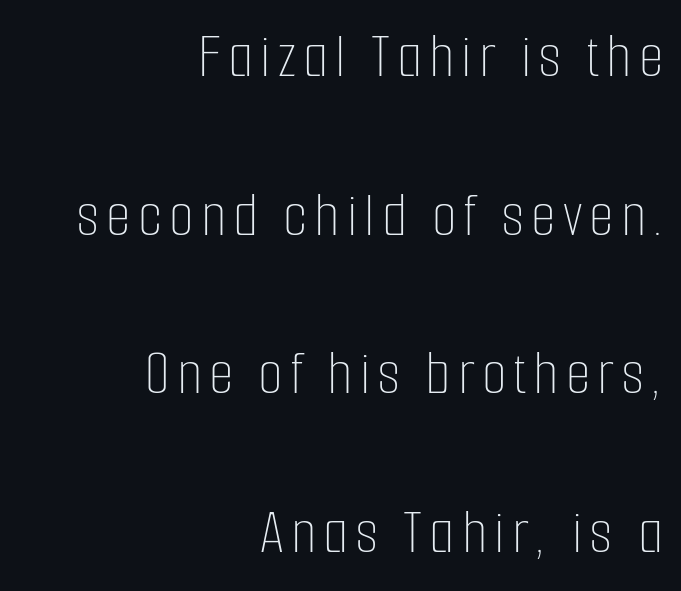
Q: Is the text bold? A: No.
Q: Is the text italic (slanted)? A: No, it is upright.
Q: Is the text underlined? A: No.
Q: How is the paragraph aligned? A: Right-aligned.
Q: Is the spacing between lines tight, normal or loose? A: Loose.
Q: Width (condensed, normal, or wide)? A: Condensed.
Q: Stroke contrast? A: Low.
Q: x-height? A: Medium.
Q: Monospaced? A: No.
